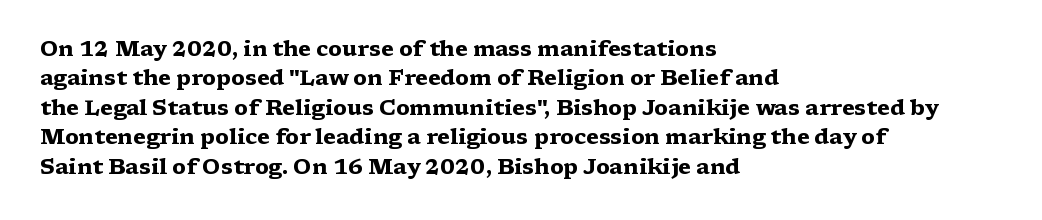
{"italic": "no", "bold": "yes", "underline": "no", "align": "left", "line_spacing": "normal", "line_spacing_ratio": 1.4, "letter_spacing": "normal", "letter_spacing_em": 0.0, "glyph_px": 21}
